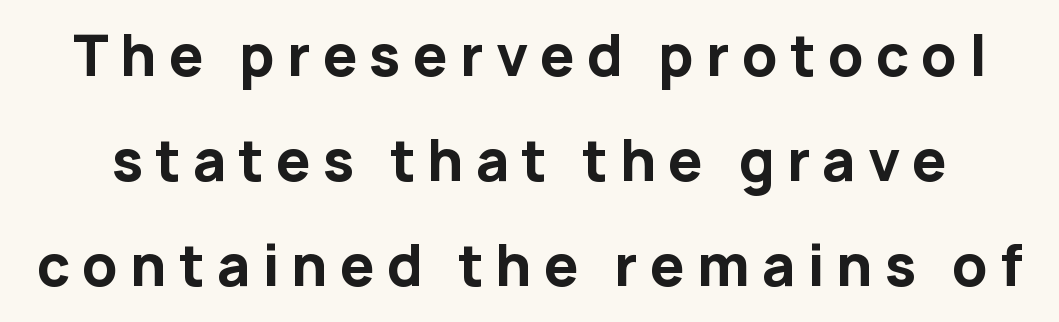
{"serif": "no", "italic": "no", "bold": "yes", "weight": "bold", "width": "normal", "stroke_contrast": "low", "x_height": "medium", "monospaced": "no", "underline": "no", "line_spacing": "loose", "line_spacing_ratio": 1.91, "letter_spacing": "wide", "letter_spacing_em": 0.22, "glyph_px": 55}
